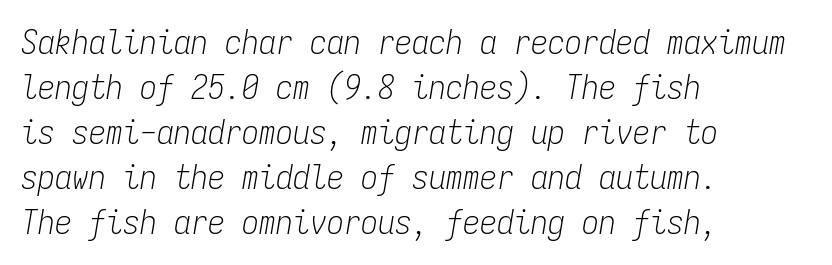
The image shows 34 px light, condensed type, italic (leaning right), monospaced; set left-aligned, normal line spacing (1.32x), normal letter spacing, not underlined; low stroke contrast and a medium x-height.
